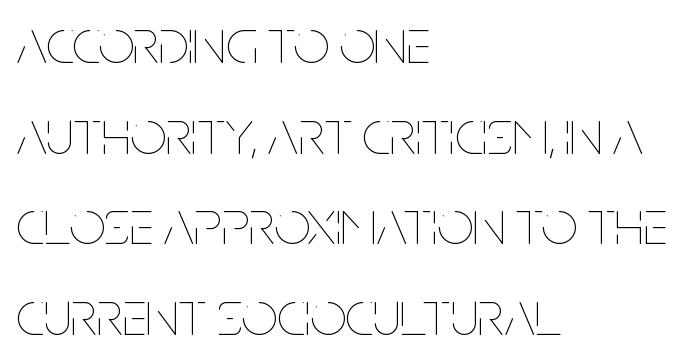
Q: Is the text bold? A: No.
Q: Is the text italic (slanted)? A: No, it is upright.
Q: Is the text underlined? A: No.
Q: How is the paragraph aligned? A: Left-aligned.
Q: Is the spacing between letters normal or unusually wide? A: Normal.
Q: Is the spacing between lines tight, normal or loose? A: Normal.
Q: Width (condensed, normal, or wide)? A: Condensed.
Q: Stroke contrast? A: Low.
Q: x-height? A: Large.
Q: Monospaced? A: No.
